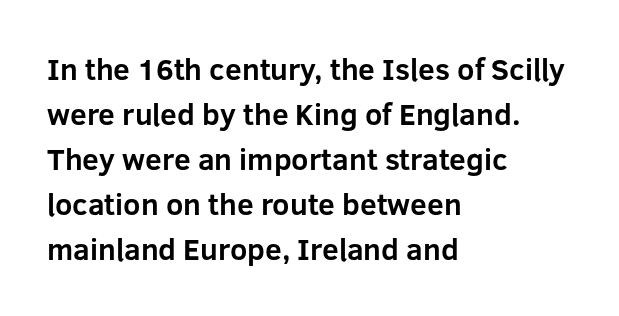
{"serif": "no", "italic": "no", "bold": "yes", "weight": "bold", "width": "normal", "stroke_contrast": "low", "x_height": "medium", "monospaced": "no", "underline": "no", "align": "left", "line_spacing": "normal", "line_spacing_ratio": 1.5, "letter_spacing": "normal", "letter_spacing_em": 0.0, "glyph_px": 30}
